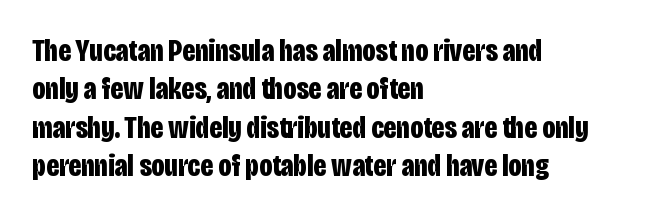
The image shows 31 px bold, condensed sans-serif type, upright; set left-aligned, line spacing 1.24x, normal letter spacing, not underlined; low stroke contrast and a large x-height.
